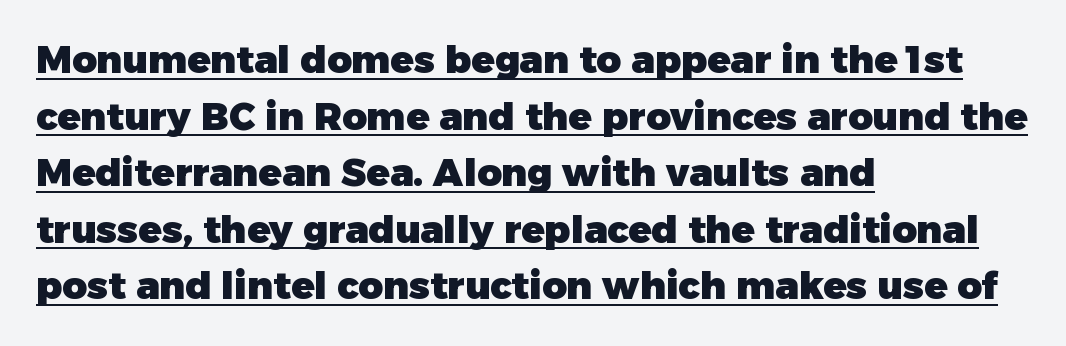
{"serif": "no", "italic": "no", "bold": "yes", "weight": "heavy", "width": "normal", "stroke_contrast": "low", "x_height": "medium", "monospaced": "no", "underline": "yes", "align": "left", "line_spacing": "normal", "line_spacing_ratio": 1.49, "letter_spacing": "normal", "letter_spacing_em": 0.0, "glyph_px": 38}
